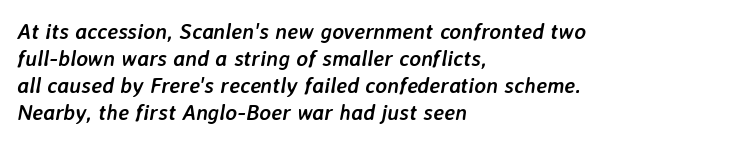
The image shows 22 px bold type, italic (leaning right); set left-aligned, line spacing 1.23x, normal letter spacing, not underlined.
